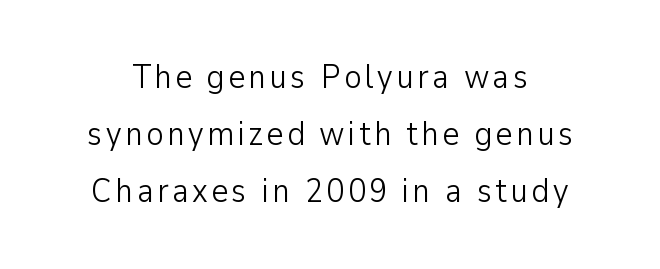
The image shows 33 px light sans-serif type, upright; set line spacing 1.73x, not underlined; low stroke contrast and a medium x-height.
